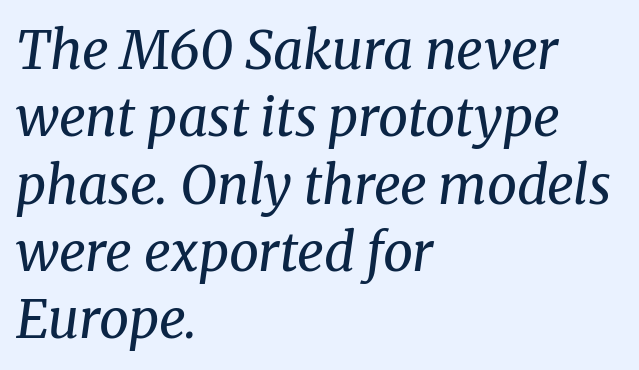
Q: Is the text bold? A: No.
Q: Is the text italic (slanted)? A: Yes, it leans right by about 8 degrees.
Q: Is the typeface a serif or a sans-serif typeface? A: Serif.
Q: Is the text underlined? A: No.
Q: How is the paragraph aligned? A: Left-aligned.
Q: Is the spacing between letters normal or unusually wide? A: Normal.
Q: Is the spacing between lines tight, normal or loose? A: Normal.
Q: Width (condensed, normal, or wide)? A: Normal.
Q: Stroke contrast? A: Medium.
Q: x-height? A: Medium.
Q: Monospaced? A: No.
